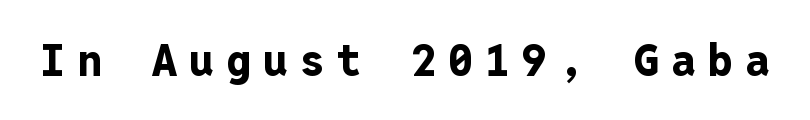
{"serif": "no", "italic": "no", "bold": "yes", "weight": "bold", "width": "normal", "stroke_contrast": "low", "x_height": "medium", "monospaced": "yes", "underline": "no", "letter_spacing": "wide", "letter_spacing_em": 0.28, "glyph_px": 44}
